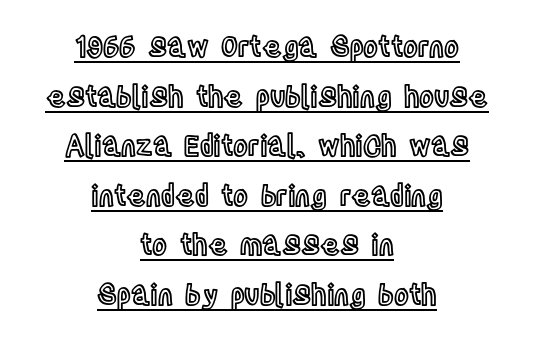
Q: Is the text italic (slanted)? A: No, it is upright.
Q: Is the text underlined? A: Yes.
Q: How is the paragraph aligned? A: Centered.
Q: Is the spacing between letters normal or unusually wide? A: Normal.
Q: Width (condensed, normal, or wide)? A: Condensed.
Q: x-height? A: Large.
Q: Monospaced? A: No.
